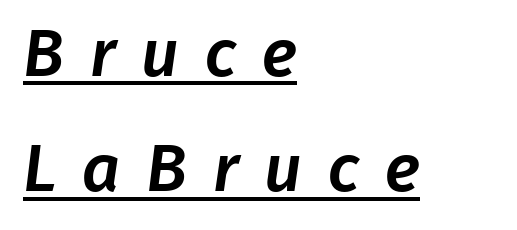
{"serif": "no", "width": "normal", "stroke_contrast": "low", "x_height": "medium", "monospaced": "no", "underline": "yes", "align": "left", "line_spacing_ratio": 1.72, "letter_spacing": "wide", "letter_spacing_em": 0.38, "glyph_px": 67}
